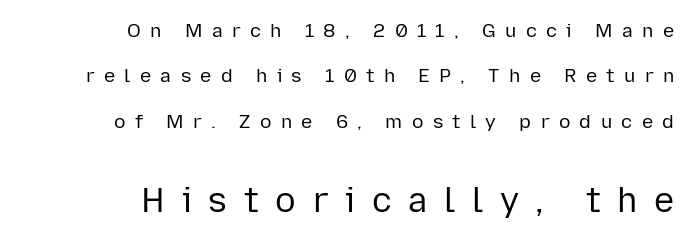
{"serif": "no", "italic": "no", "bold": "no", "weight": "regular", "width": "normal", "stroke_contrast": "low", "x_height": "medium", "monospaced": "no", "underline": "no", "align": "right", "line_spacing": "loose", "line_spacing_ratio": 2.39, "letter_spacing": "wide", "letter_spacing_em": 0.49, "larger_block": "second", "size_ratio": 1.79, "glyph_px": 34}
